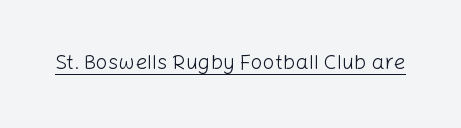
{"italic": "no", "bold": "no", "underline": "yes", "letter_spacing": "normal", "letter_spacing_em": 0.0, "glyph_px": 21}
